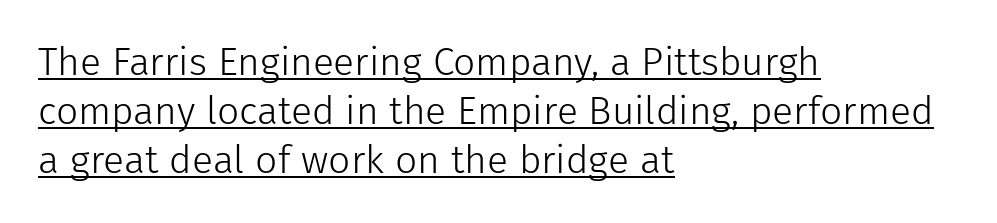
Is there an underline? Yes — a line sits under the letters. This is sans-serif lettering, the kind often seen on screens and signage. Regular leading. This sample uses plain, unmodified letter spacing. Here the designer chose a conventional face with non-uniform glyph widths. When letters stand straight like this, we call the style roman or upright.
